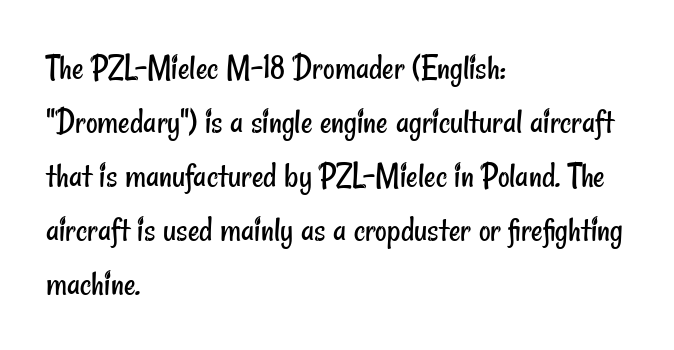
Each row of text sits above clean, open space. A typesetter would call this leading conventional body-copy spacing. No heavy texture on the line: the type isn't bold. Does the type have serifs? No, each stem ends abruptly. Each letter keeps its own natural width here, so spacing adapts to shape.
